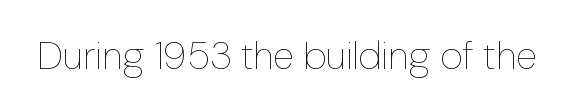
Q: Is the text bold? A: No.
Q: Is the text italic (slanted)? A: No, it is upright.
Q: Is the text underlined? A: No.
Q: Is the spacing between letters normal or unusually wide? A: Normal.
Q: Width (condensed, normal, or wide)? A: Normal.
Q: Stroke contrast? A: Low.
Q: x-height? A: Medium.
Q: Monospaced? A: No.
